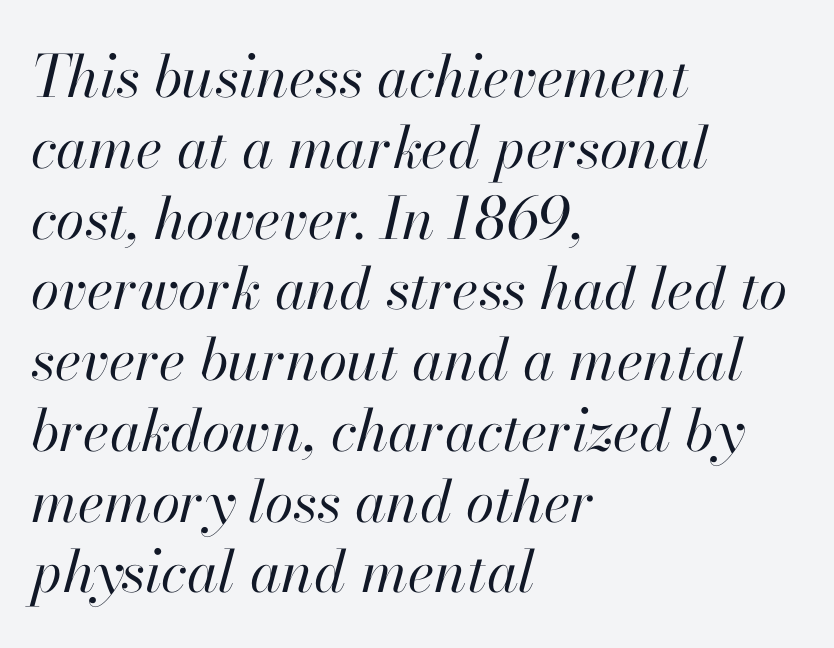
{"italic": "yes", "lean": "right", "slant_degrees": 13, "bold": "no", "weight": "regular", "width": "normal", "stroke_contrast": "high", "x_height": "small", "monospaced": "no", "underline": "no", "align": "left", "line_spacing_ratio": 1.22, "letter_spacing": "normal", "letter_spacing_em": 0.0, "glyph_px": 58}
